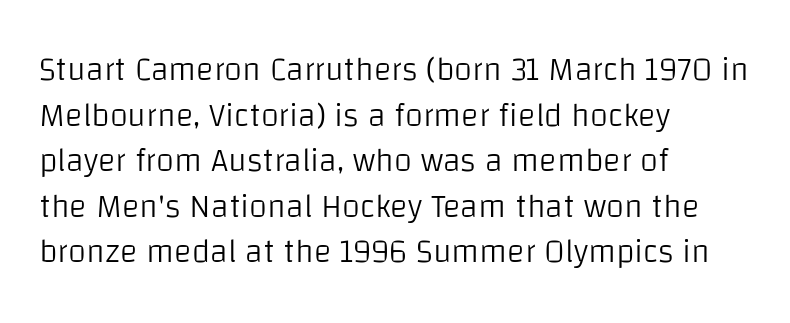
{"serif": "no", "italic": "no", "bold": "no", "weight": "light", "width": "normal", "stroke_contrast": "low", "x_height": "large", "monospaced": "no", "underline": "no", "align": "left", "line_spacing": "normal", "line_spacing_ratio": 1.38, "letter_spacing": "normal", "letter_spacing_em": 0.0, "glyph_px": 33}
